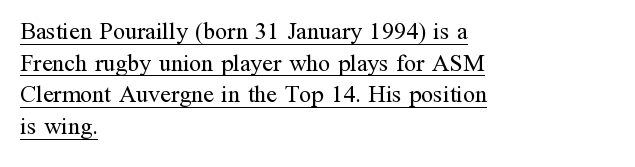
Spacing between characters is what you'd get straight out of the box. Reading down the column, the eye jumps a familiar distance to each next line. Students, observe the line beneath the letters — that is underlining. The weight would be labelled regular, book, light, or lighter still. The passage is arranged the way most books set body copy — flush left.
